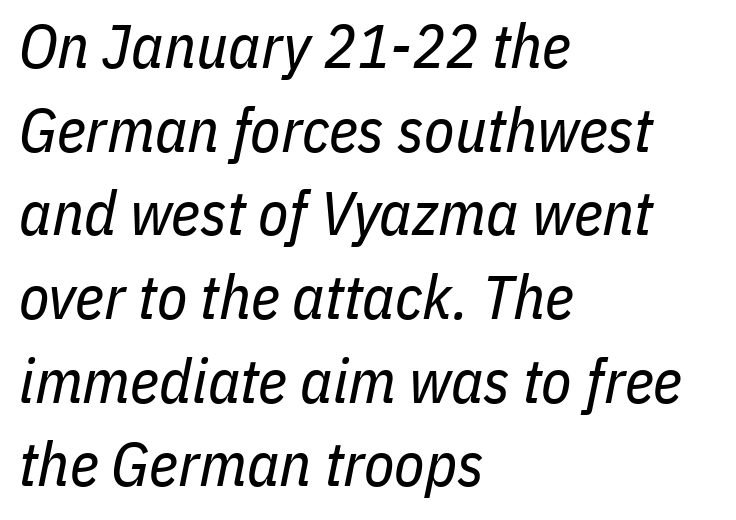
Weight: regular or lighter. Each new line begins a customary step beneath the previous one. The face used here is rendered with its standard letterfit. Posture: slanted. The face used here is proportionally spaced, like ordinary book or web type.
